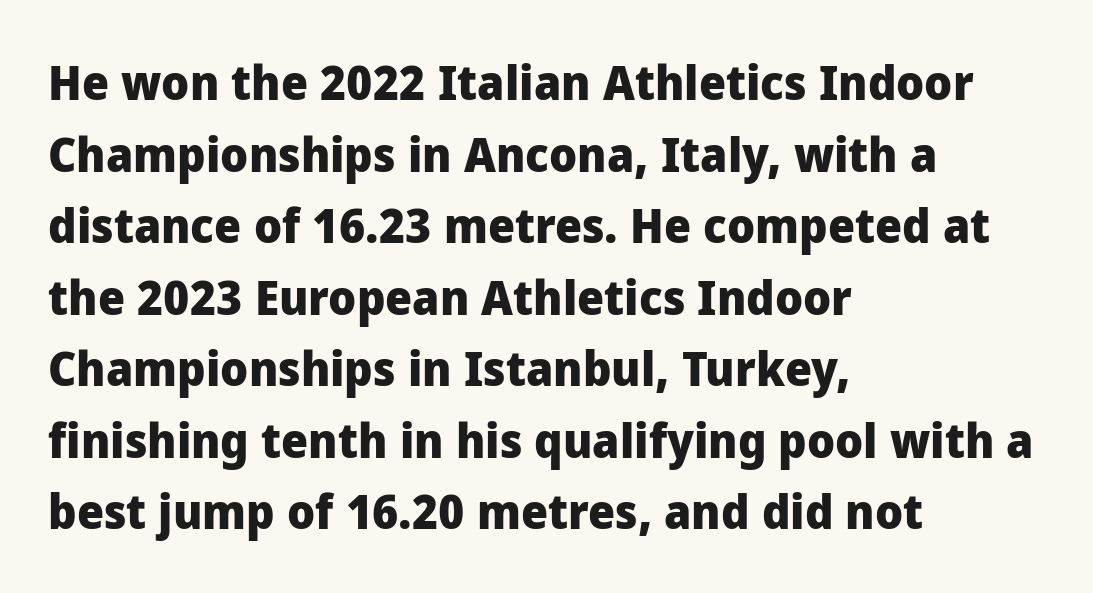
The image shows 48 px heavy sans-serif type, upright; set left-aligned, normal line spacing (1.49x), normal letter spacing, not underlined; low stroke contrast and a medium x-height.
